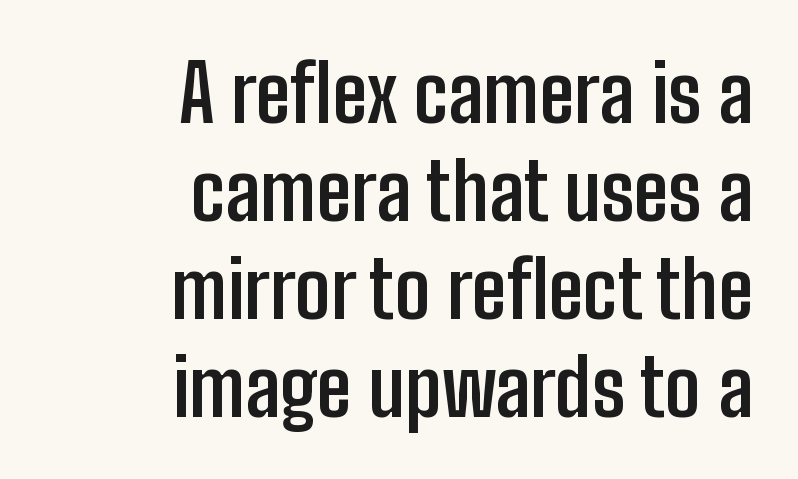
The image shows 79 px semibold, condensed sans-serif type, upright; set right-aligned, line spacing 1.24x, normal letter spacing, not underlined; low stroke contrast and a medium x-height.
